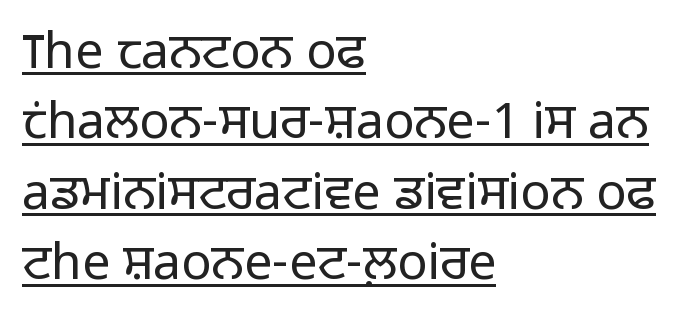
{"serif": "no", "italic": "no", "bold": "no", "weight": "light", "width": "normal", "stroke_contrast": "low", "x_height": "medium", "monospaced": "no", "underline": "yes", "align": "left", "line_spacing": "normal", "line_spacing_ratio": 1.41, "letter_spacing": "normal", "letter_spacing_em": 0.0, "glyph_px": 50}
